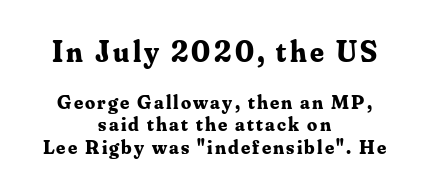
The image shows 30 px bold serif type, upright; set centered, tight line spacing (1.11x), not underlined; the first (top) block is 1.5x larger; medium stroke contrast and a small x-height.
